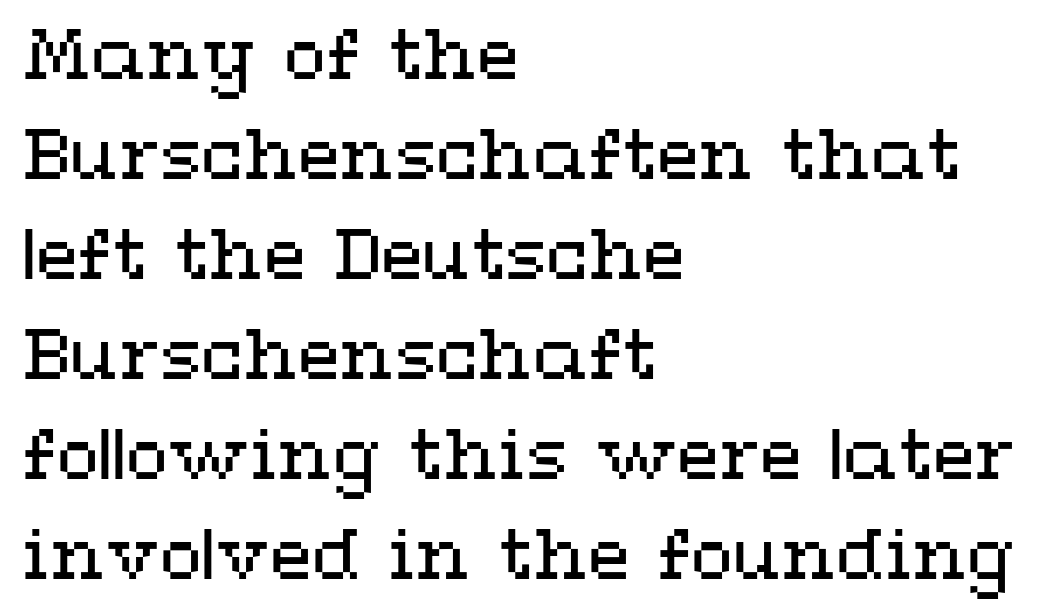
The image shows 69 px regular-weight, wide type, upright; set left-aligned, normal line spacing (1.45x), normal letter spacing, not underlined; medium stroke contrast and a medium x-height.
